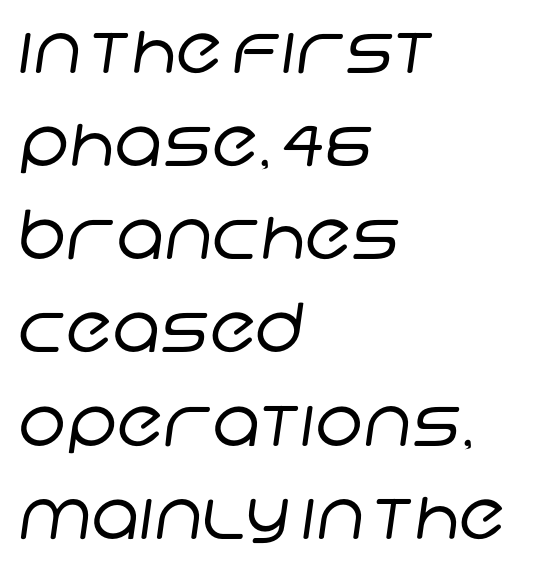
The space beneath each line is pristine and unruled. Does the copy run flush right? No — it runs flush left. Words appear dense and cohesive because spacing is normal. Think standard paragraph weight, or any step lighter than that.
